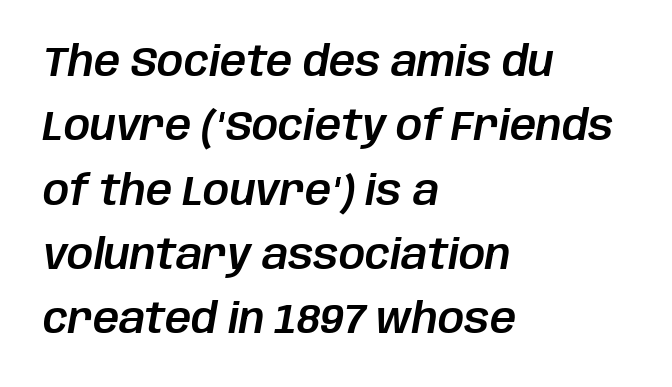
The image shows 41 px text type, italic (leaning right); set left-aligned, normal line spacing (1.57x), normal letter spacing, not underlined; low stroke contrast and a large x-height.
